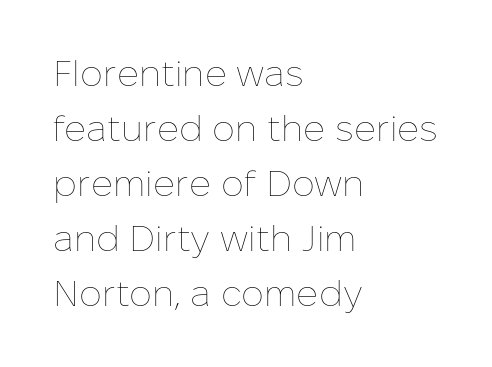
The image shows 36 px thin type, upright; set left-aligned, normal line spacing (1.53x), normal letter spacing, not underlined; low stroke contrast and a medium x-height.
